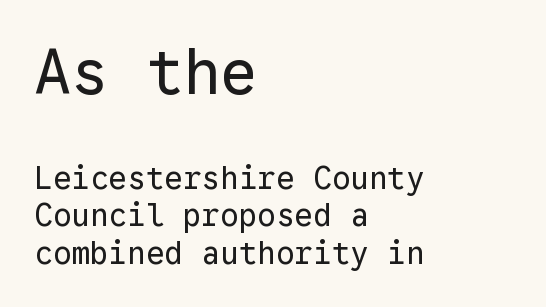
{"serif": "no", "italic": "no", "bold": "no", "weight": "regular", "width": "normal", "stroke_contrast": "low", "x_height": "medium", "monospaced": "yes", "underline": "no", "align": "left", "line_spacing_ratio": 1.21, "letter_spacing": "normal", "letter_spacing_em": 0.0, "larger_block": "first", "size_ratio": 2.0, "glyph_px": 62}
